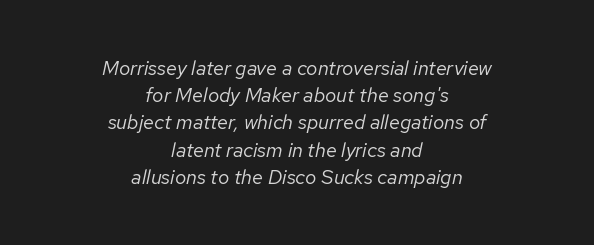
The image shows 20 px text type, italic (leaning right); set centered, normal line spacing (1.36x), normal letter spacing, not underlined.
